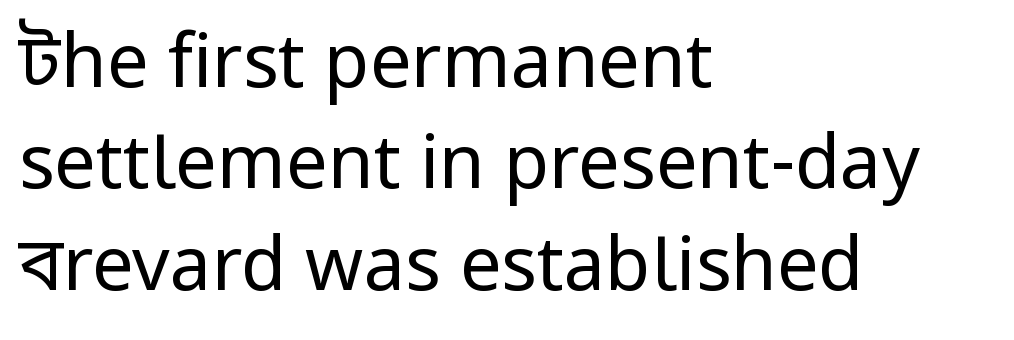
Q: Is the text bold? A: No.
Q: Is the text italic (slanted)? A: No, it is upright.
Q: Is the typeface a serif or a sans-serif typeface? A: Sans-serif.
Q: Is the text underlined? A: No.
Q: How is the paragraph aligned? A: Left-aligned.
Q: Is the spacing between letters normal or unusually wide? A: Normal.
Q: Is the spacing between lines tight, normal or loose? A: Normal.
Q: Width (condensed, normal, or wide)? A: Normal.
Q: Stroke contrast? A: Low.
Q: x-height? A: Medium.
Q: Monospaced? A: No.
